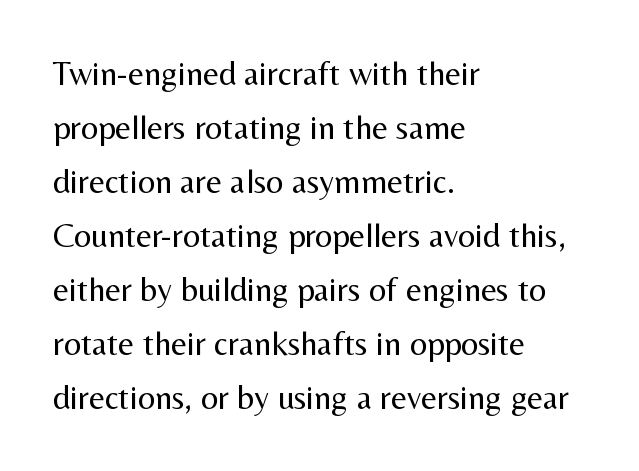
The image shows 34 px regular-weight sans-serif type, upright; set left-aligned, normal line spacing (1.59x), normal letter spacing, not underlined; medium stroke contrast and a medium x-height.
